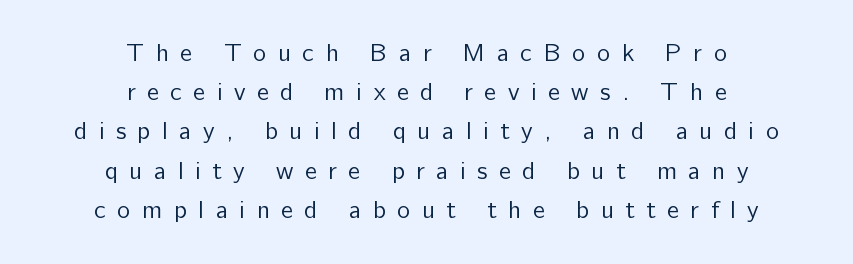
The image shows 25 px text type, upright; set centered, normal line spacing (1.57x), unusually wide letter spacing (+0.46 em), not underlined.
